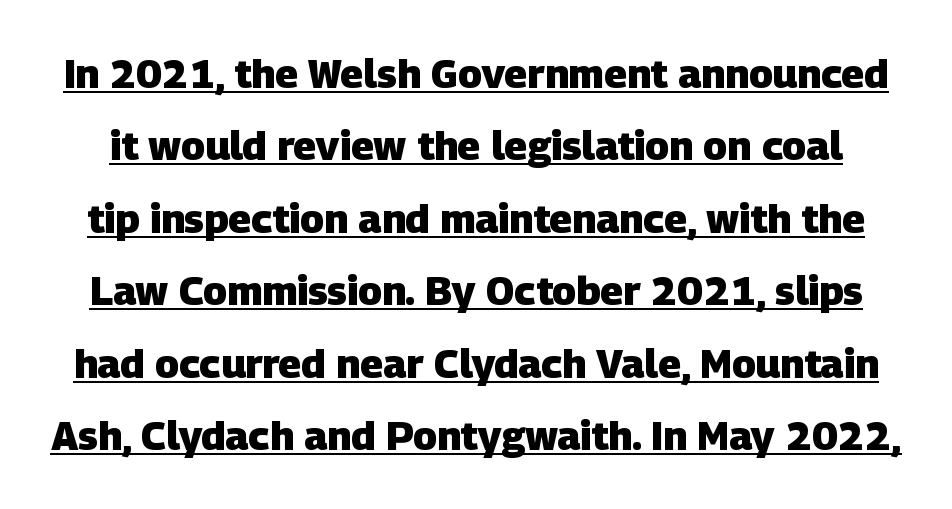
The image shows 40 px heavy sans-serif type; set line spacing 1.81x, normal letter spacing, underlined; low stroke contrast and a large x-height.
